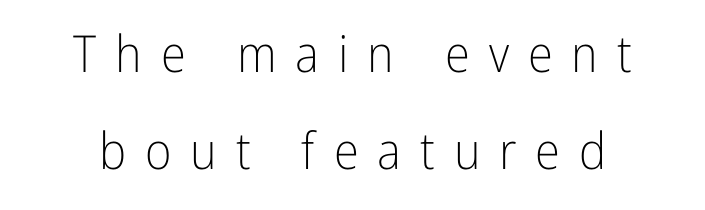
{"serif": "no", "italic": "no", "bold": "no", "weight": "light", "width": "condensed", "stroke_contrast": "low", "x_height": "medium", "monospaced": "no", "underline": "no", "align": "center", "line_spacing": "loose", "line_spacing_ratio": 1.91, "letter_spacing": "wide", "letter_spacing_em": 0.37, "glyph_px": 51}
